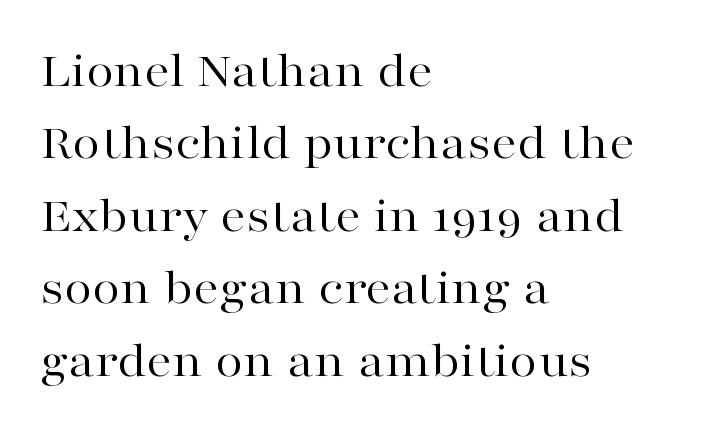
{"serif": "yes", "italic": "no", "bold": "no", "weight": "regular", "width": "wide", "stroke_contrast": "high", "x_height": "medium", "monospaced": "no", "underline": "no", "align": "left", "line_spacing": "normal", "line_spacing_ratio": 1.42, "letter_spacing": "normal", "letter_spacing_em": 0.0, "glyph_px": 51}
